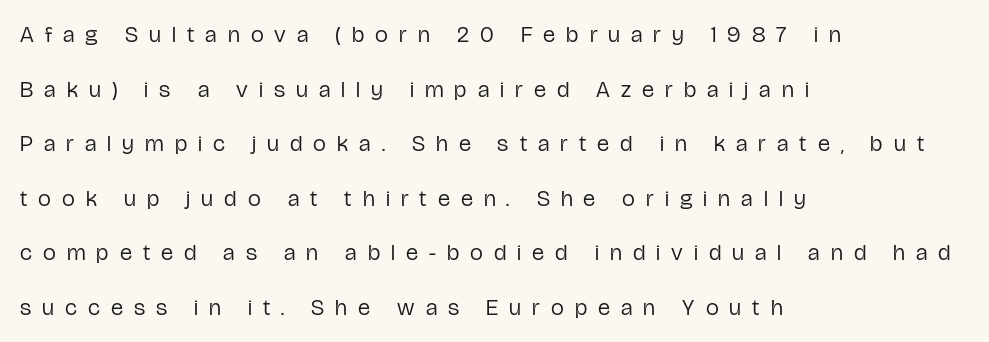
The image shows 23 px text type, upright; set left-aligned, loose line spacing (2.37x), unusually wide letter spacing (+0.48 em), not underlined.
